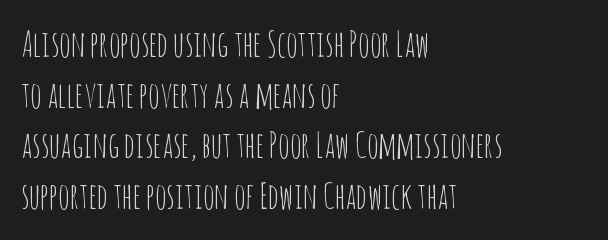
In terms of letterspacing, this is plain default setting. Does the leading feel generous? No, just average. The font is comparable to plain body text, perhaps lighter. Character widths vary here, with narrow letters taking less room than wide ones.
